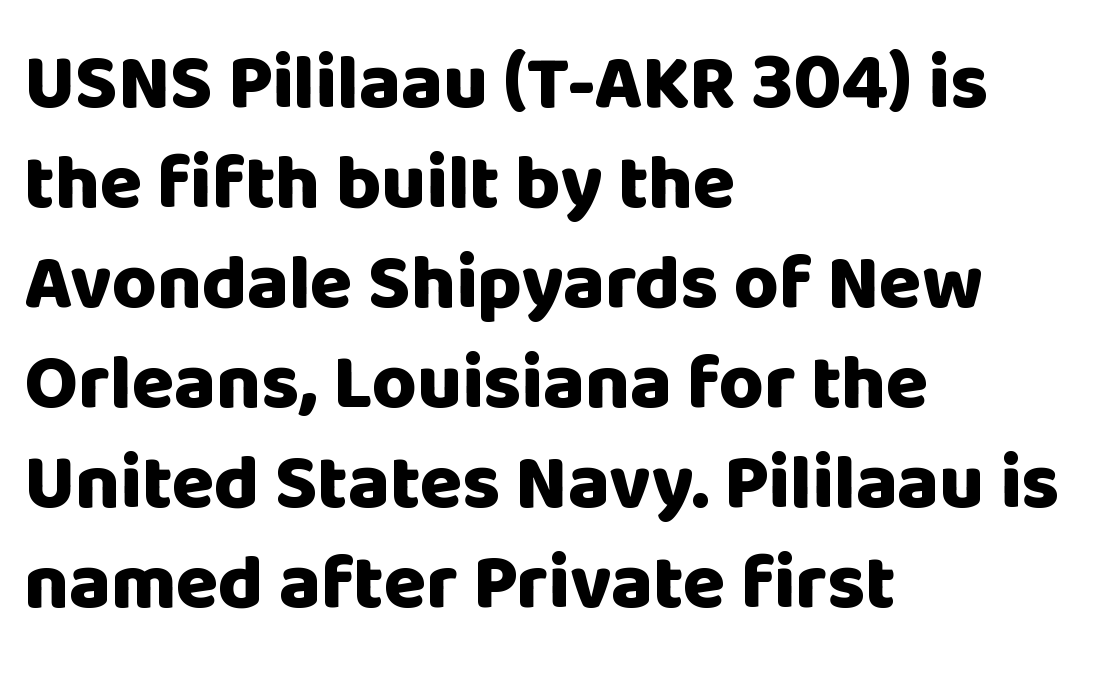
Q: Is the text bold? A: Yes.
Q: Is the text italic (slanted)? A: No, it is upright.
Q: Is the typeface a serif or a sans-serif typeface? A: Sans-serif.
Q: Is the text underlined? A: No.
Q: How is the paragraph aligned? A: Left-aligned.
Q: Is the spacing between letters normal or unusually wide? A: Normal.
Q: Is the spacing between lines tight, normal or loose? A: Normal.
Q: Width (condensed, normal, or wide)? A: Normal.
Q: Stroke contrast? A: Low.
Q: x-height? A: Large.
Q: Monospaced? A: No.
